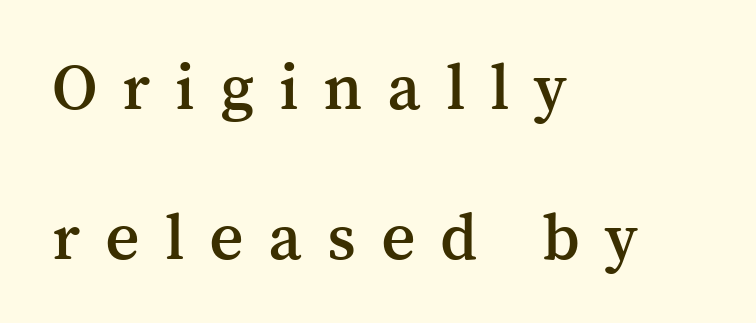
The image shows 67 px serif type, upright; set left-aligned, loose line spacing (2.24x), unusually wide letter spacing (+0.37 em), not underlined; medium stroke contrast and a medium x-height.
